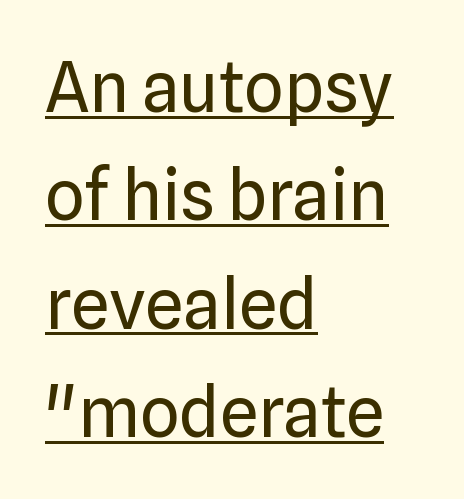
The image shows 69 px regular-weight sans-serif type, upright; set left-aligned, normal line spacing (1.57x), normal letter spacing, underlined; low stroke contrast and a medium x-height.
